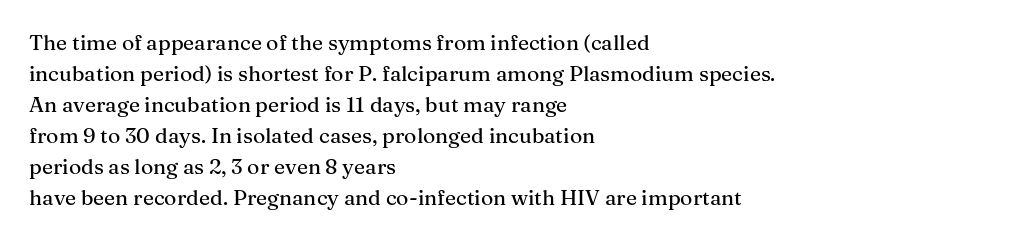
Q: Is the text italic (slanted)? A: No, it is upright.
Q: Is the text underlined? A: No.
Q: How is the paragraph aligned? A: Left-aligned.
Q: Is the spacing between letters normal or unusually wide? A: Normal.
Q: Is the spacing between lines tight, normal or loose? A: Normal.
